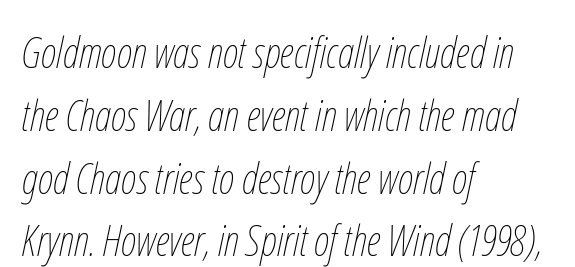
Q: Is the text bold? A: No.
Q: Is the text italic (slanted)? A: Yes, it leans right by about 12 degrees.
Q: Is the text underlined? A: No.
Q: How is the paragraph aligned? A: Left-aligned.
Q: Is the spacing between letters normal or unusually wide? A: Normal.
Q: Is the spacing between lines tight, normal or loose? A: Normal.
Q: Width (condensed, normal, or wide)? A: Condensed.
Q: Stroke contrast? A: Low.
Q: x-height? A: Medium.
Q: Monospaced? A: No.
